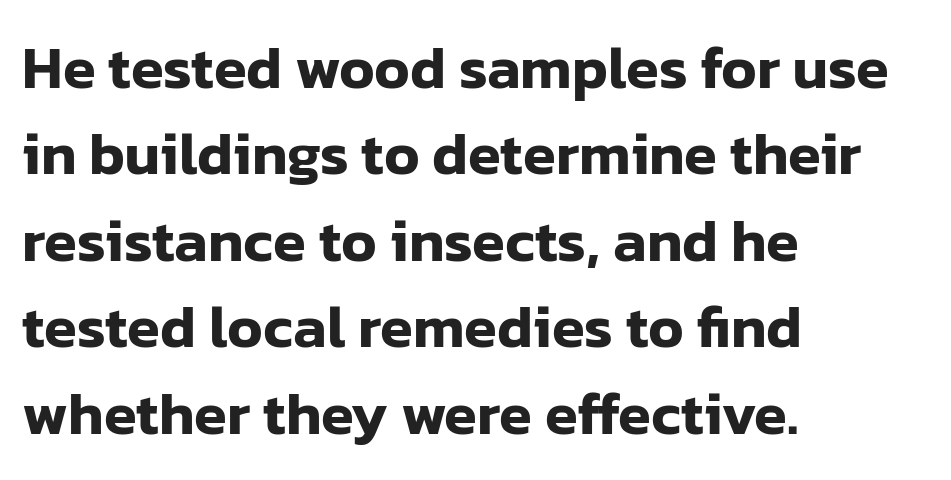
Q: Is the text italic (slanted)? A: No, it is upright.
Q: Is the typeface a serif or a sans-serif typeface? A: Sans-serif.
Q: Is the text underlined? A: No.
Q: How is the paragraph aligned? A: Left-aligned.
Q: Is the spacing between letters normal or unusually wide? A: Normal.
Q: Is the spacing between lines tight, normal or loose? A: Normal.
Q: Width (condensed, normal, or wide)? A: Normal.
Q: Stroke contrast? A: Low.
Q: x-height? A: Medium.
Q: Monospaced? A: No.
